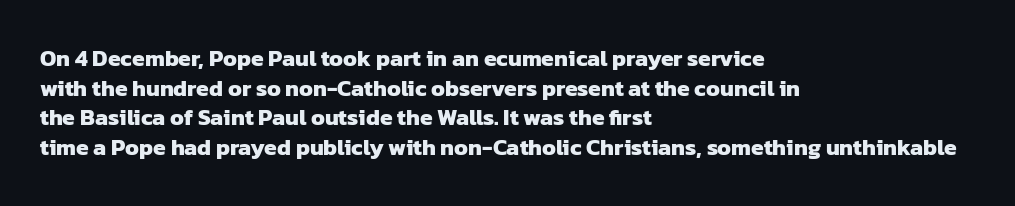
{"bold": "yes", "underline": "no", "align": "left", "line_spacing": "normal", "line_spacing_ratio": 1.29, "letter_spacing": "normal", "letter_spacing_em": 0.0, "glyph_px": 23}
